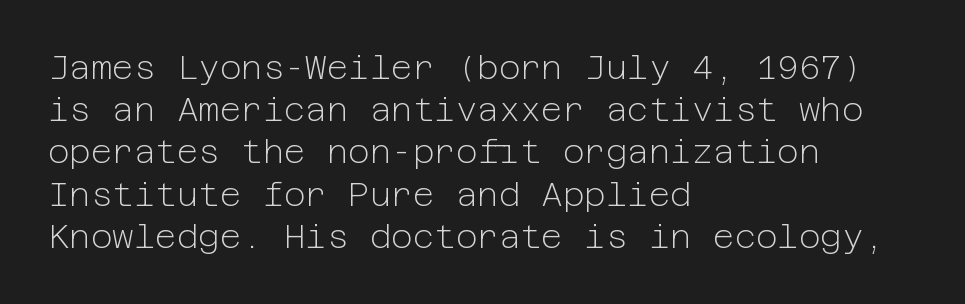
Q: Is the text bold? A: No.
Q: Is the text italic (slanted)? A: No, it is upright.
Q: Is the typeface a serif or a sans-serif typeface? A: Sans-serif.
Q: Is the text underlined? A: No.
Q: How is the paragraph aligned? A: Left-aligned.
Q: Is the spacing between letters normal or unusually wide? A: Normal.
Q: Is the spacing between lines tight, normal or loose? A: Normal.
Q: Width (condensed, normal, or wide)? A: Normal.
Q: Stroke contrast? A: Low.
Q: x-height? A: Medium.
